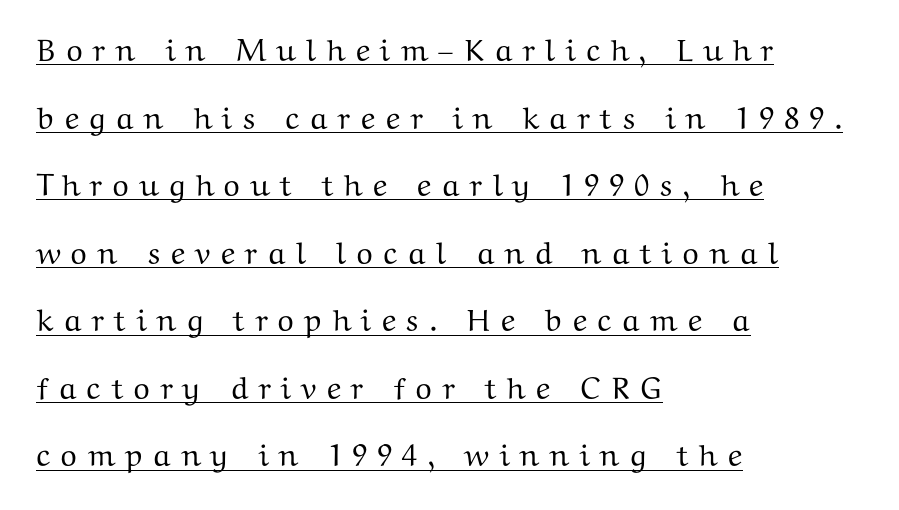
Q: Is the text italic (slanted)? A: No, it is upright.
Q: Is the typeface a serif or a sans-serif typeface? A: Serif.
Q: Is the text underlined? A: Yes.
Q: How is the paragraph aligned? A: Left-aligned.
Q: Is the spacing between letters normal or unusually wide? A: Unusually wide.
Q: Is the spacing between lines tight, normal or loose? A: Loose.
Q: Width (condensed, normal, or wide)? A: Wide.
Q: Stroke contrast? A: Medium.
Q: x-height? A: Medium.
Q: Monospaced? A: No.
